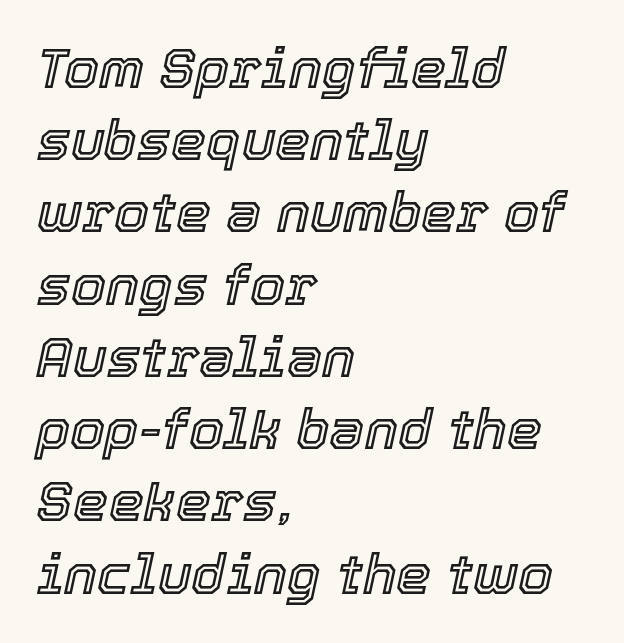
The image shows 56 px text type, italic (leaning right); set left-aligned, normal line spacing (1.29x), normal letter spacing, not underlined; a medium x-height.
